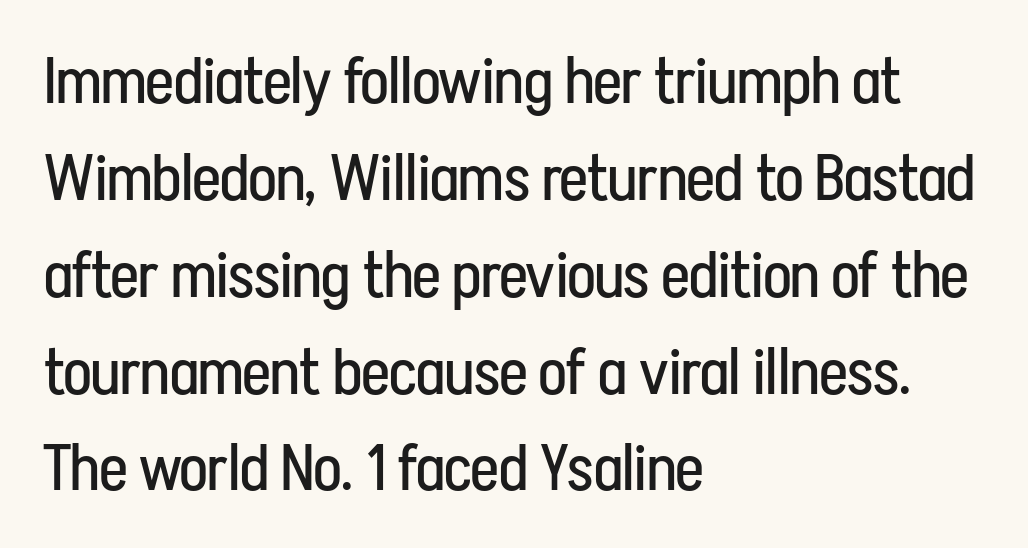
Every row of glyphs begins at an identical x-position on the left. Note the varied advance widths — an 'i' is clearly narrower than an 'm'. The leading is moderate, giving the passage an even texture. Counters stay open thanks to moderate or lighter strokes.
